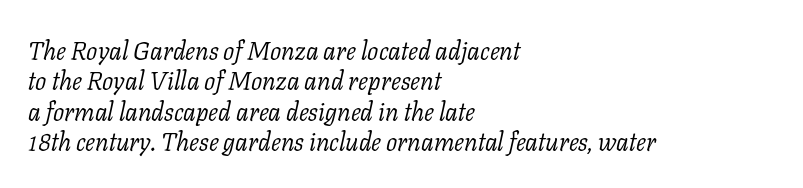
The image shows 25 px text type, italic (leaning right); set left-aligned, line spacing 1.22x, normal letter spacing, not underlined.
